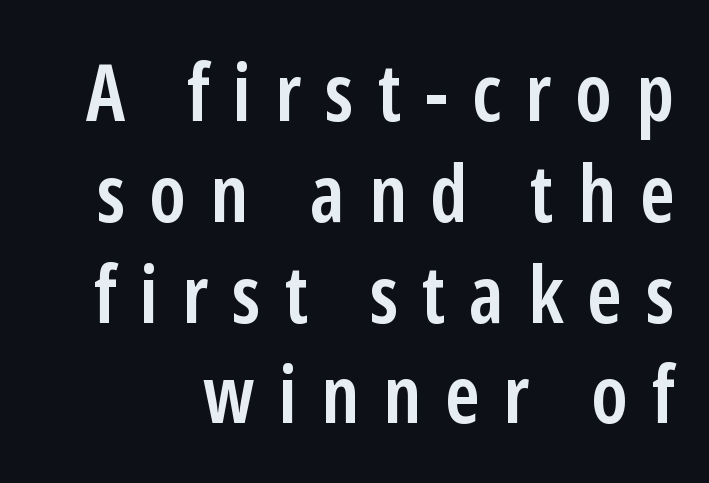
The image shows 80 px semibold, condensed sans-serif type, upright; set normal line spacing (1.26x), unusually wide letter spacing (+0.3 em), not underlined; low stroke contrast and a medium x-height.
